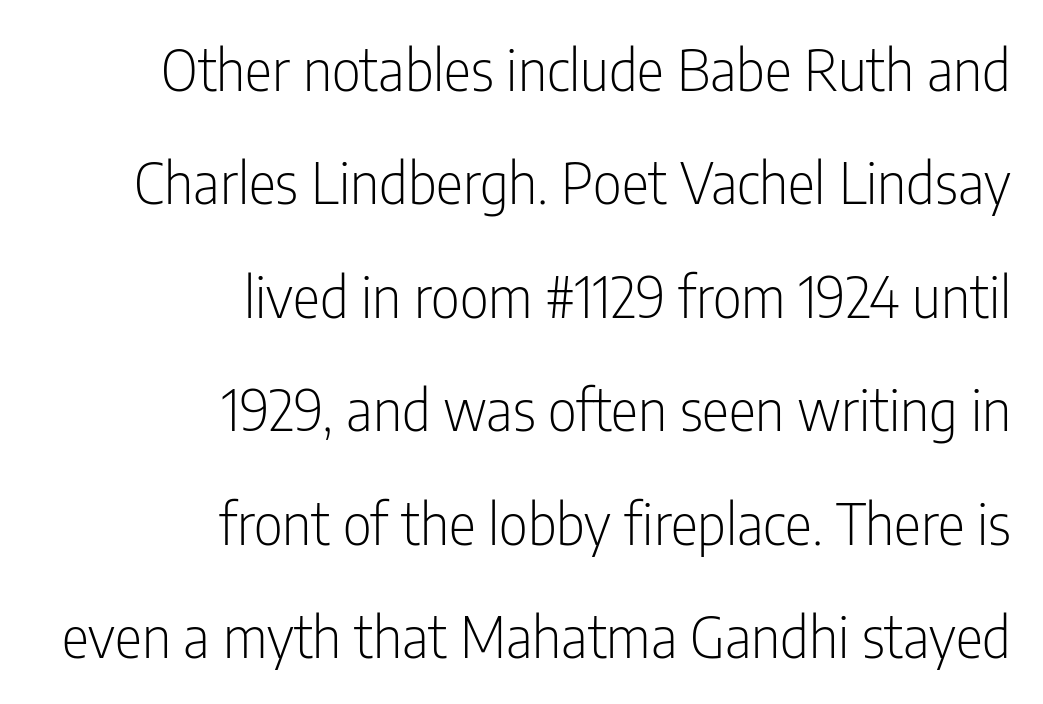
The space beneath each line is pristine and unruled. Counters stay open thanks to moderate or lighter strokes. These lines are rendered in a variable-pitch font. A great deal of white space separates one row of letters from the next.
